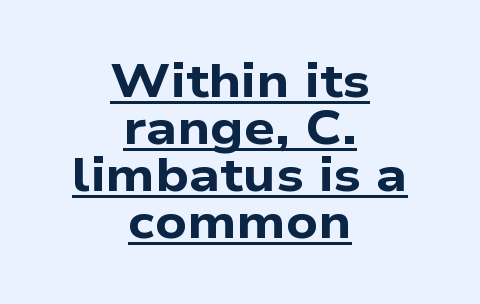
The image shows 48 px bold, wide sans-serif type; set centered, tight line spacing (0.98x), normal letter spacing, underlined; low stroke contrast and a medium x-height.
